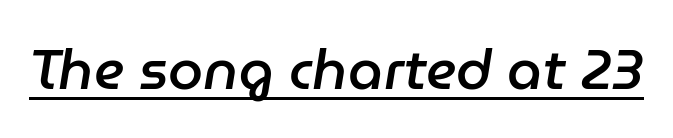
Q: Is the text bold? A: Semi-bold.
Q: Is the text italic (slanted)? A: Yes, it leans right by about 9 degrees.
Q: Is the text underlined? A: Yes.
Q: Is the spacing between letters normal or unusually wide? A: Normal.
Q: Width (condensed, normal, or wide)? A: Normal.
Q: Stroke contrast? A: Low.
Q: x-height? A: Medium.
Q: Monospaced? A: No.
